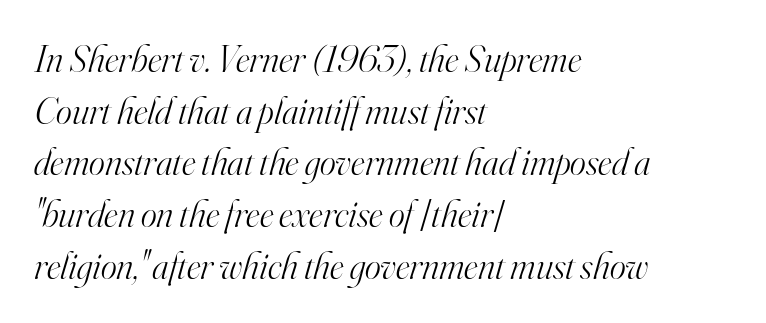
The image shows 38 px light serif type, italic (leaning right); set left-aligned, normal line spacing (1.36x), normal letter spacing, not underlined; high stroke contrast and a small x-height.
